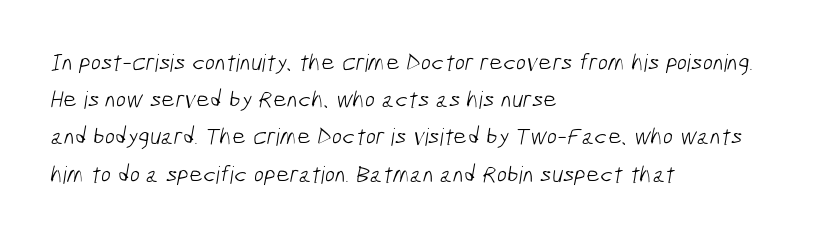
Q: Is the text bold? A: No.
Q: Is the text underlined? A: No.
Q: How is the paragraph aligned? A: Left-aligned.
Q: Is the spacing between letters normal or unusually wide? A: Normal.
Q: Is the spacing between lines tight, normal or loose? A: Normal.
